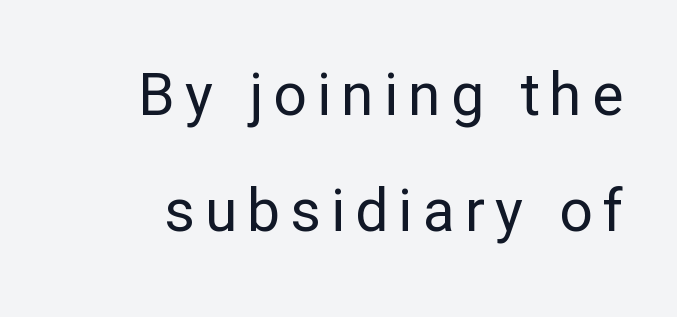
A typesetter would mark this as roman, not italic. Nothing sits at the stroke ends, so this counts as sans-serif. Heaviness? Minimal to ordinary, like unemphasized prose. The face used here is proportionally spaced, like ordinary book or web type. Each row of text sits above clean, open space.
